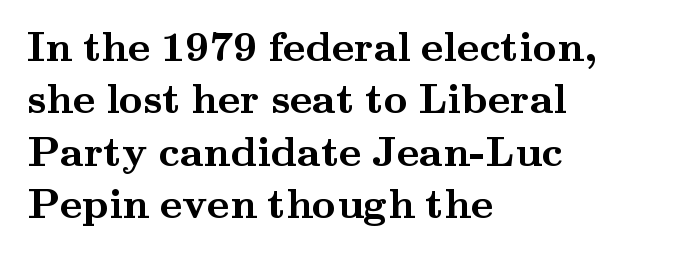
Q: Is the text bold? A: Yes.
Q: Is the text italic (slanted)? A: No, it is upright.
Q: Is the typeface a serif or a sans-serif typeface? A: Serif.
Q: Is the text underlined? A: No.
Q: How is the paragraph aligned? A: Left-aligned.
Q: Is the spacing between letters normal or unusually wide? A: Normal.
Q: Is the spacing between lines tight, normal or loose? A: Normal.
Q: Width (condensed, normal, or wide)? A: Wide.
Q: Stroke contrast? A: Medium.
Q: x-height? A: Small.
Q: Monospaced? A: No.
